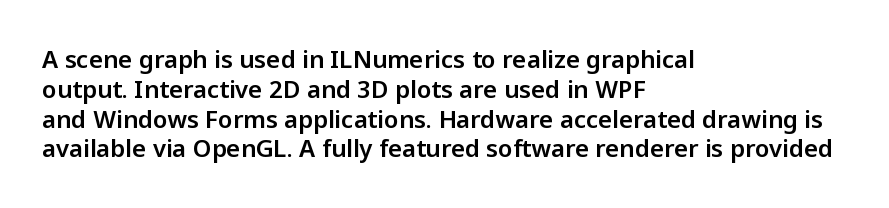
Q: Is the text italic (slanted)? A: No, it is upright.
Q: Is the text underlined? A: No.
Q: How is the paragraph aligned? A: Left-aligned.
Q: Is the spacing between letters normal or unusually wide? A: Normal.
